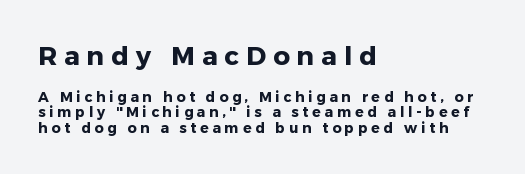
The image shows 26 px bold type, upright; set left-aligned, tight line spacing (1.09x), unusually wide letter spacing (+0.27 em), not underlined; the first (top) block is 1.86x larger.
